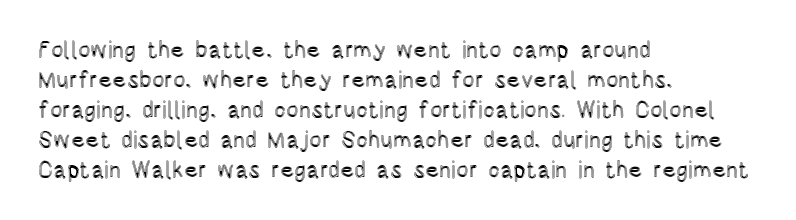
Q: Is the text italic (slanted)? A: No, it is upright.
Q: Is the text underlined? A: No.
Q: How is the paragraph aligned? A: Left-aligned.
Q: Is the spacing between letters normal or unusually wide? A: Normal.
Q: Is the spacing between lines tight, normal or loose? A: Normal.
